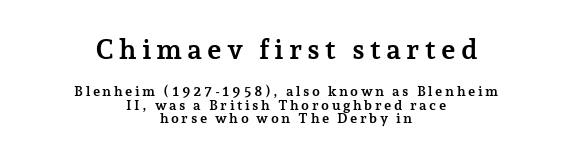
Q: Is the text bold? A: Yes.
Q: Is the text italic (slanted)? A: No, it is upright.
Q: Is the typeface a serif or a sans-serif typeface? A: Serif.
Q: Is the text underlined? A: No.
Q: How is the paragraph aligned? A: Centered.
Q: Is the spacing between lines tight, normal or loose? A: Tight.
Q: Which block of text is set in a larger size, the first (top) or the second (bottom)? A: The first (top) one.
Q: Width (condensed, normal, or wide)? A: Normal.
Q: Stroke contrast? A: Low.
Q: x-height? A: Medium.
Q: Monospaced? A: No.
